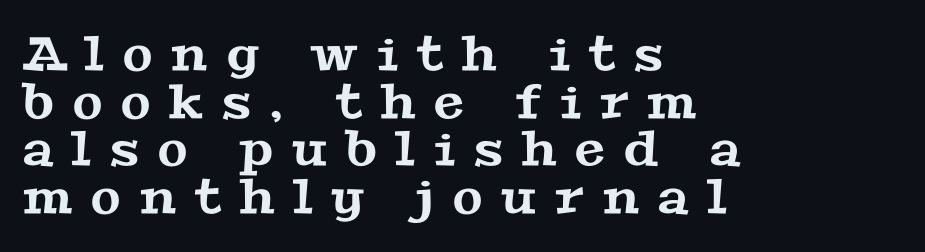
The image shows 48 px wide serif type; set left-aligned, tight line spacing (0.99x), unusually wide letter spacing (+0.4 em), not underlined; medium stroke contrast and a medium x-height.
